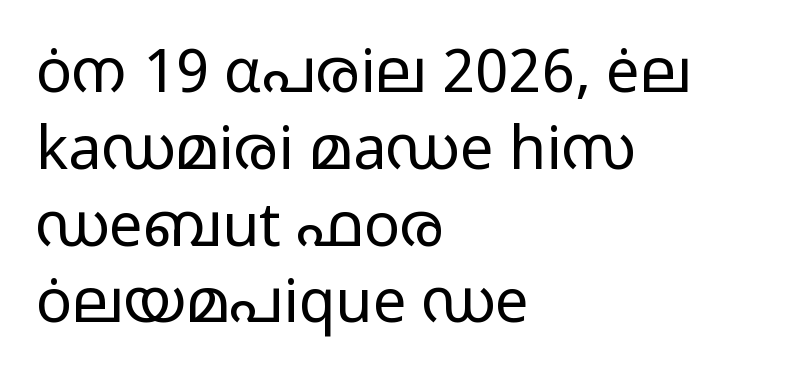
The image shows 60 px regular-weight, wide sans-serif type, upright; set left-aligned, normal line spacing (1.28x), normal letter spacing, not underlined; low stroke contrast and a medium x-height.
